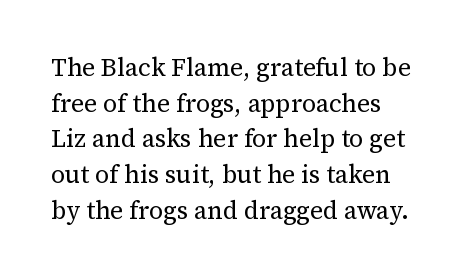
The image shows 25 px text type, upright; set left-aligned, normal line spacing (1.43x), normal letter spacing, not underlined.
